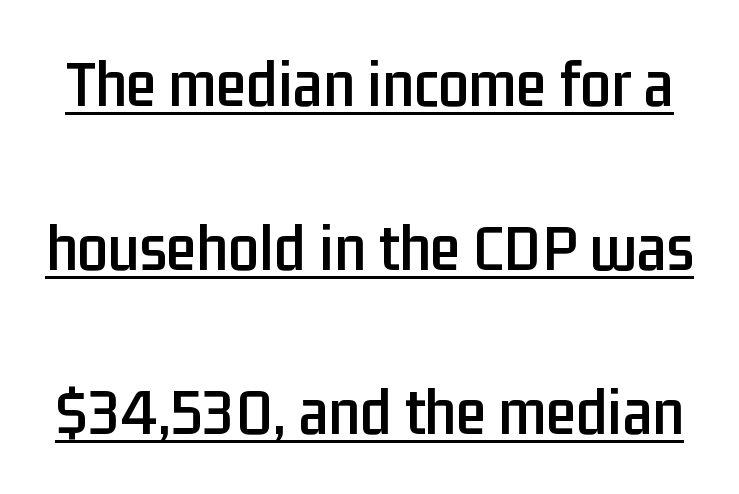
{"serif": "no", "italic": "no", "width": "condensed", "stroke_contrast": "low", "x_height": "medium", "monospaced": "no", "underline": "yes", "line_spacing": "loose", "line_spacing_ratio": 2.38, "letter_spacing": "normal", "letter_spacing_em": 0.0, "glyph_px": 69}
